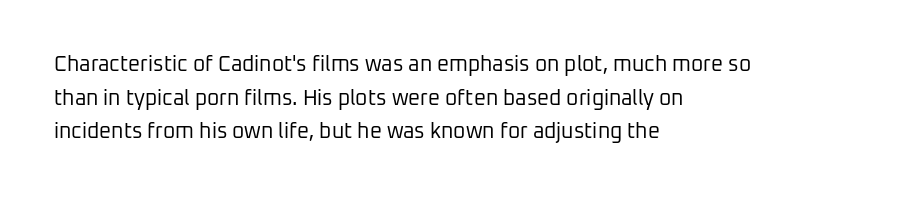
The image shows 21 px text type, upright; set left-aligned, normal line spacing (1.6x), normal letter spacing, not underlined.
